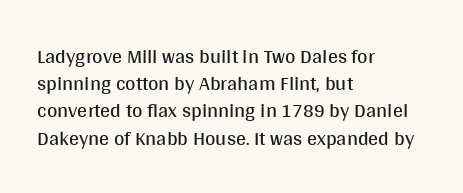
{"italic": "no", "bold": "no", "underline": "no", "align": "left", "line_spacing": "normal", "line_spacing_ratio": 1.36, "letter_spacing": "normal", "letter_spacing_em": 0.0, "glyph_px": 20}
